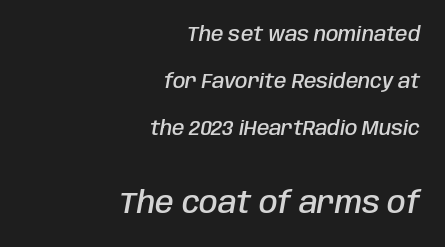
Q: Is the text bold? A: Semi-bold.
Q: Is the text italic (slanted)? A: Yes, it leans right by about 10 degrees.
Q: Is the text underlined? A: No.
Q: How is the paragraph aligned? A: Right-aligned.
Q: Is the spacing between letters normal or unusually wide? A: Normal.
Q: Is the spacing between lines tight, normal or loose? A: Loose.
Q: Which block of text is set in a larger size, the first (top) or the second (bottom)? A: The second (bottom) one.
Q: Width (condensed, normal, or wide)? A: Condensed.
Q: Stroke contrast? A: Low.
Q: x-height? A: Large.
Q: Monospaced? A: No.
